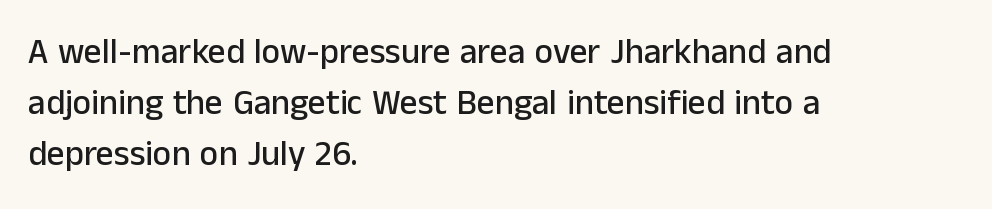
The image shows 35 px sans-serif type, upright; set left-aligned, normal line spacing (1.46x), normal letter spacing, not underlined; low stroke contrast and a medium x-height.
